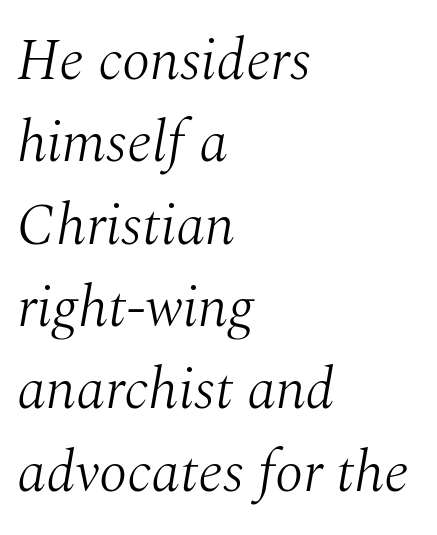
Old-style or modern, the face here clearly has serifs. Think of a printed novel: that variable character pitch is what you see here. Just letters on the line, the space beneath them empty. Spacing between characters is what you'd get straight out of the box. The weight tops out at a normal text grade.
